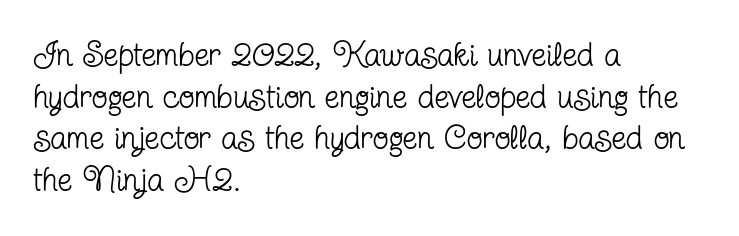
{"serif": "yes", "italic": "no", "bold": "no", "weight": "regular", "width": "condensed", "stroke_contrast": "low", "x_height": "medium", "monospaced": "no", "underline": "no", "align": "left", "line_spacing": "normal", "line_spacing_ratio": 1.26, "letter_spacing": "normal", "letter_spacing_em": 0.0, "glyph_px": 33}
